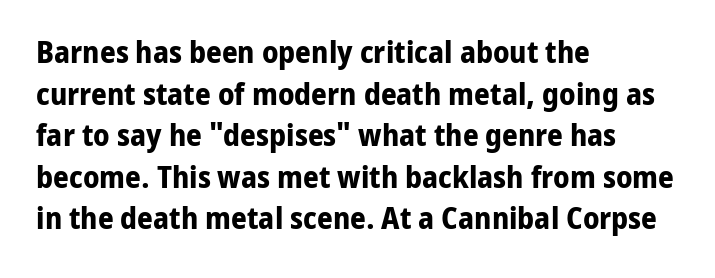
{"serif": "no", "italic": "no", "bold": "yes", "weight": "bold", "width": "normal", "stroke_contrast": "low", "x_height": "medium", "monospaced": "no", "underline": "no", "align": "left", "line_spacing": "normal", "line_spacing_ratio": 1.34, "letter_spacing": "normal", "letter_spacing_em": 0.0, "glyph_px": 31}
